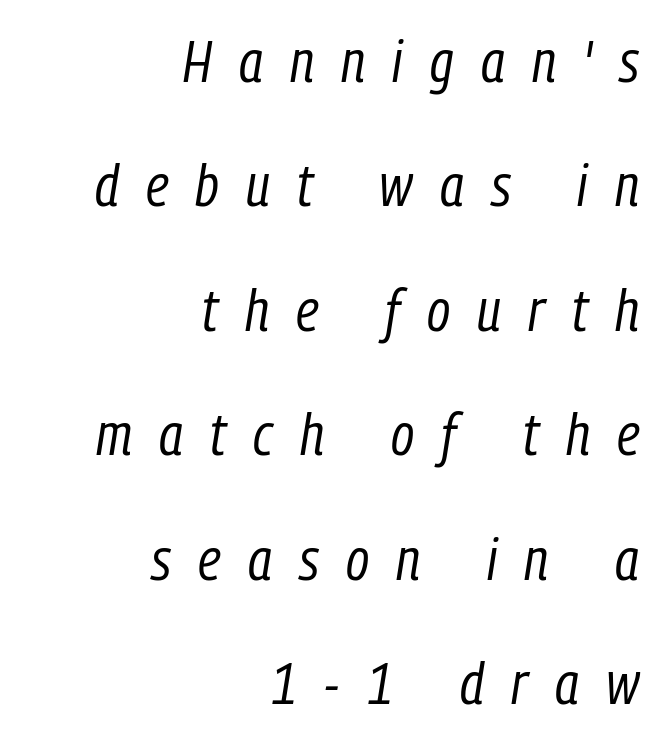
{"italic": "yes", "lean": "right", "slant_degrees": 9, "bold": "no", "weight": "regular", "width": "condensed", "stroke_contrast": "low", "x_height": "medium", "monospaced": "no", "underline": "no", "align": "right", "line_spacing": "loose", "line_spacing_ratio": 2.11, "letter_spacing": "wide", "letter_spacing_em": 0.46, "glyph_px": 59}
